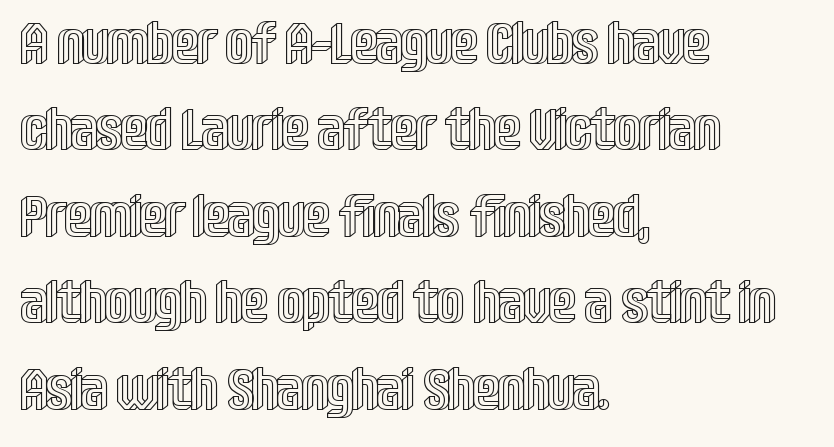
Q: Is the text italic (slanted)? A: No, it is upright.
Q: Is the text underlined? A: No.
Q: How is the paragraph aligned? A: Left-aligned.
Q: Is the spacing between letters normal or unusually wide? A: Normal.
Q: Is the spacing between lines tight, normal or loose? A: Normal.
Q: Width (condensed, normal, or wide)? A: Condensed.
Q: x-height? A: Large.
Q: Monospaced? A: No.
